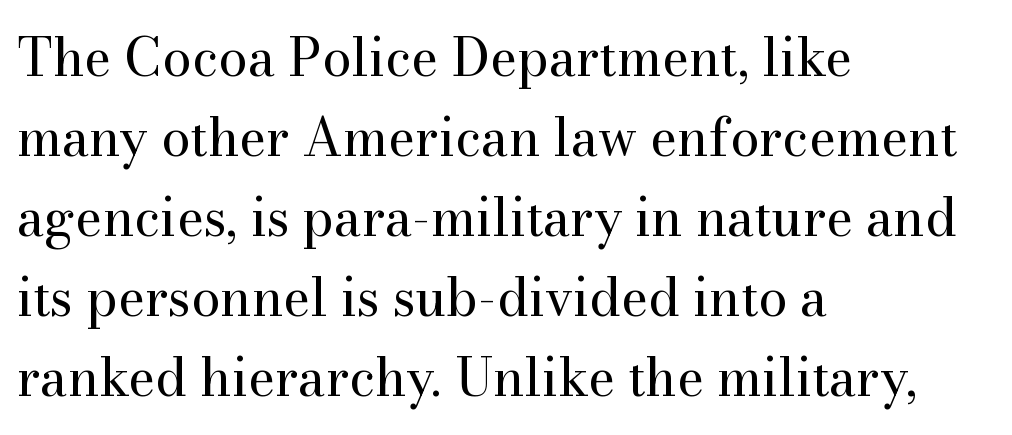
{"serif": "yes", "italic": "no", "bold": "no", "weight": "regular", "width": "normal", "stroke_contrast": "medium", "x_height": "small", "monospaced": "no", "underline": "no", "align": "left", "line_spacing": "normal", "line_spacing_ratio": 1.54, "letter_spacing": "normal", "letter_spacing_em": 0.0, "glyph_px": 52}
